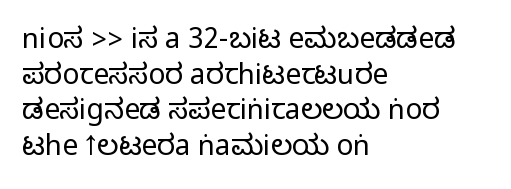
The image shows 28 px condensed sans-serif type, upright; set left-aligned, normal line spacing (1.27x), normal letter spacing, not underlined; medium stroke contrast.
